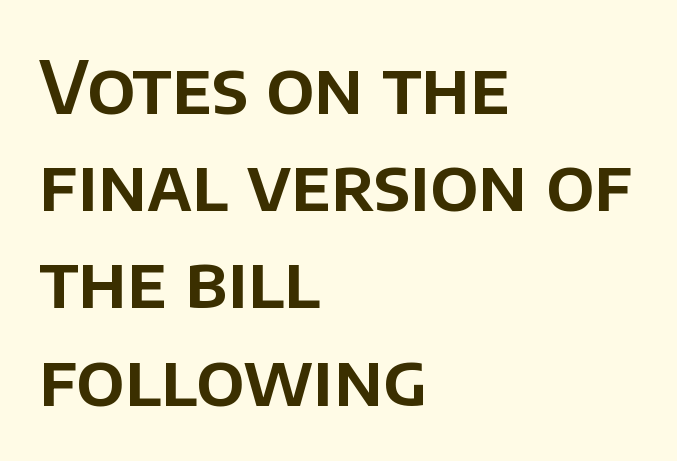
{"serif": "no", "italic": "no", "width": "normal", "stroke_contrast": "low", "x_height": "large", "monospaced": "no", "underline": "no", "align": "left", "line_spacing": "normal", "line_spacing_ratio": 1.35, "letter_spacing": "normal", "letter_spacing_em": 0.0, "glyph_px": 72}
